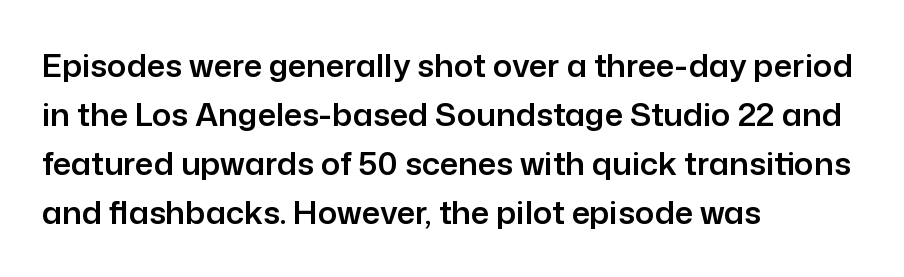
{"serif": "no", "italic": "no", "width": "normal", "stroke_contrast": "low", "x_height": "medium", "monospaced": "no", "underline": "no", "align": "left", "line_spacing": "normal", "line_spacing_ratio": 1.53, "letter_spacing": "normal", "letter_spacing_em": 0.0, "glyph_px": 32}
